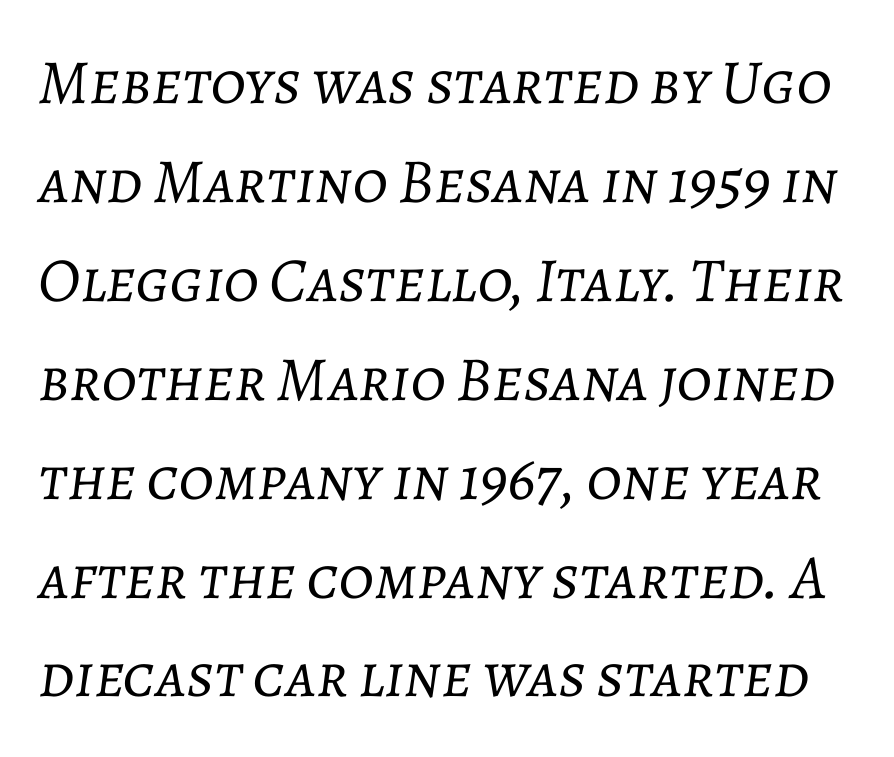
Caption: face not bold, strokes unweighted. In terms of leading, this rendering sits right in the middle. The glyphs are unaccompanied by any horizontal stroke below them. This rendering leaves character spacing at its baseline value. Tall strokes in this sample are angled rather than plumb. Is this a fixed-width face? No — the glyphs have proportional, varying widths.
